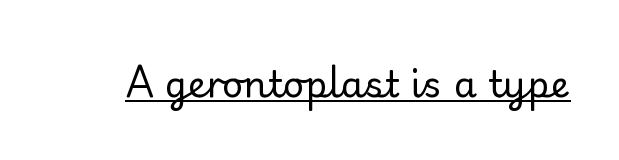
The image shows 37 px regular-weight sans-serif type, upright; set normal letter spacing, underlined; low stroke contrast and a small x-height.
